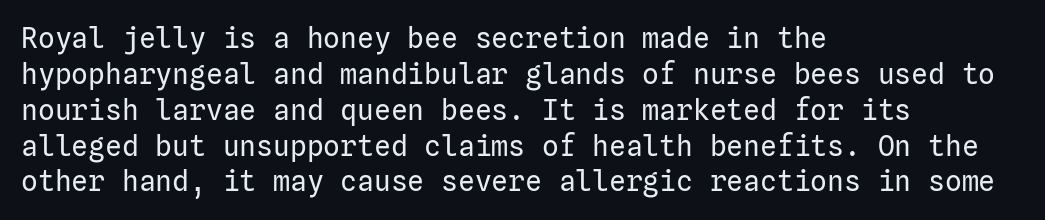
Q: Is the text bold? A: No.
Q: Is the text italic (slanted)? A: No, it is upright.
Q: Is the typeface a serif or a sans-serif typeface? A: Sans-serif.
Q: Is the text underlined? A: No.
Q: How is the paragraph aligned? A: Left-aligned.
Q: Is the spacing between letters normal or unusually wide? A: Normal.
Q: Is the spacing between lines tight, normal or loose? A: Normal.
Q: Width (condensed, normal, or wide)? A: Normal.
Q: Stroke contrast? A: Low.
Q: x-height? A: Medium.
